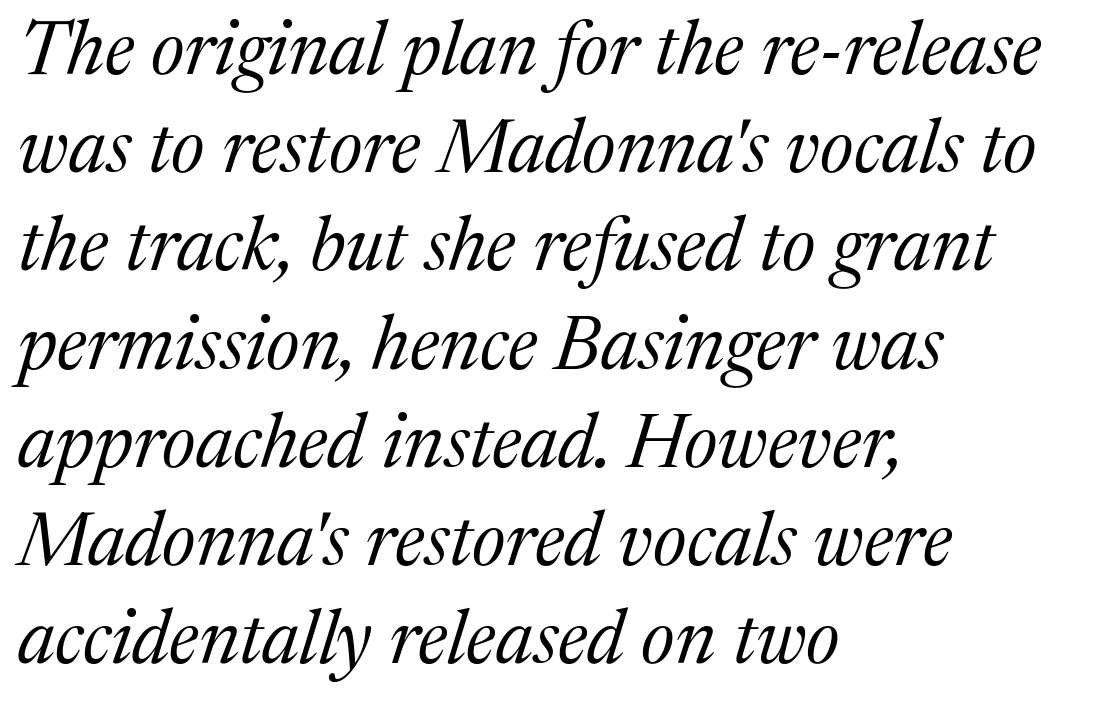
The image shows 75 px regular-weight serif type, italic (leaning right); set left-aligned, normal line spacing (1.31x), normal letter spacing, not underlined; medium stroke contrast and a medium x-height.
